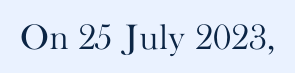
To sum up the face: it has serifs. A typesetter would call this proportional, since set widths differ per character. A typesetter would call this zero additional tracking. The type sits square on the baseline with zero lean. Beneath every word, the page is bare. On a weight scale, this lands at 450 or below.
